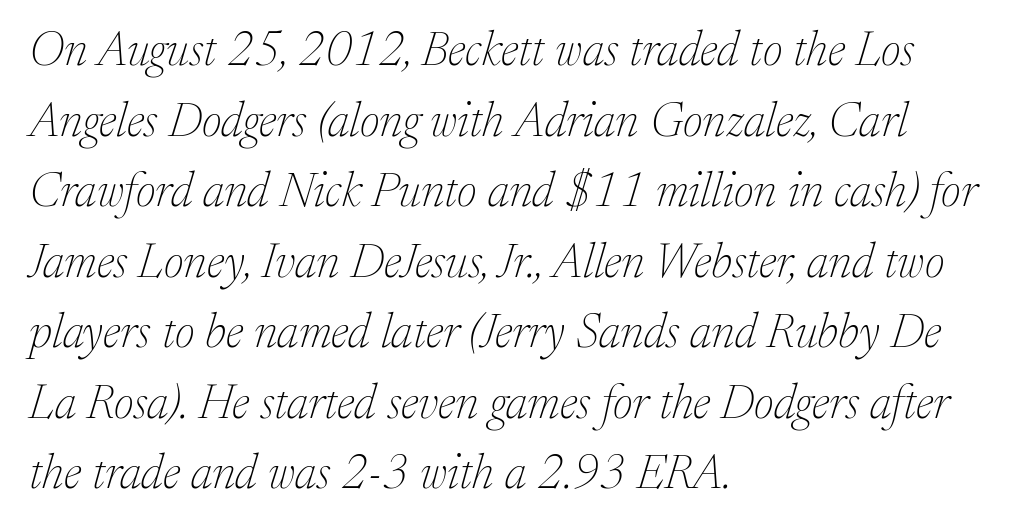
Q: Is the text bold? A: No.
Q: Is the text italic (slanted)? A: Yes, it leans right by about 17 degrees.
Q: Is the typeface a serif or a sans-serif typeface? A: Serif.
Q: Is the text underlined? A: No.
Q: How is the paragraph aligned? A: Left-aligned.
Q: Is the spacing between letters normal or unusually wide? A: Normal.
Q: Is the spacing between lines tight, normal or loose? A: Normal.
Q: Width (condensed, normal, or wide)? A: Normal.
Q: Stroke contrast? A: Low.
Q: x-height? A: Medium.
Q: Monospaced? A: No.
